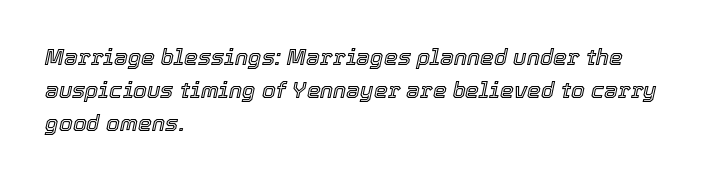
The image shows 22 px text type, italic (leaning right); set left-aligned, normal line spacing (1.51x), normal letter spacing, not underlined.
